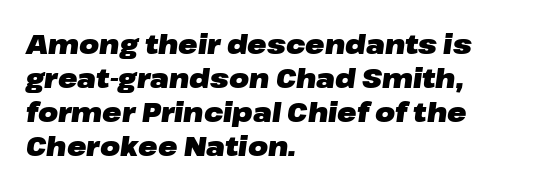
Q: Is the text bold? A: Yes.
Q: Is the text italic (slanted)? A: Yes, it leans right by about 8 degrees.
Q: Is the text underlined? A: No.
Q: How is the paragraph aligned? A: Left-aligned.
Q: Is the spacing between letters normal or unusually wide? A: Normal.
Q: Is the spacing between lines tight, normal or loose? A: Normal.
